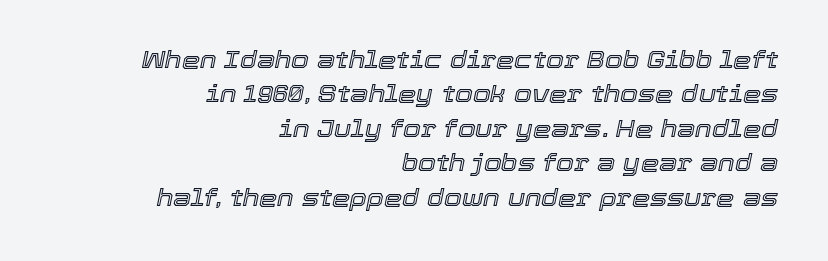
{"italic": "yes", "lean": "right", "slant_degrees": 12, "underline": "no", "align": "right", "line_spacing": "normal", "line_spacing_ratio": 1.5, "letter_spacing": "normal", "letter_spacing_em": 0.0, "glyph_px": 23}
